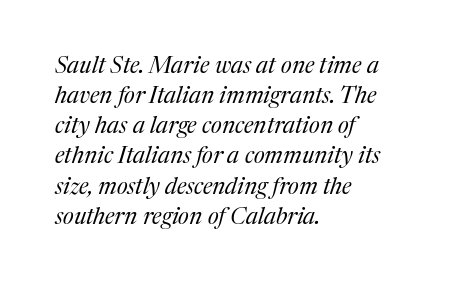
{"italic": "yes", "lean": "right", "slant_degrees": 17, "bold": "no", "underline": "no", "align": "left", "line_spacing": "normal", "line_spacing_ratio": 1.31, "letter_spacing": "normal", "letter_spacing_em": 0.0, "glyph_px": 23}
